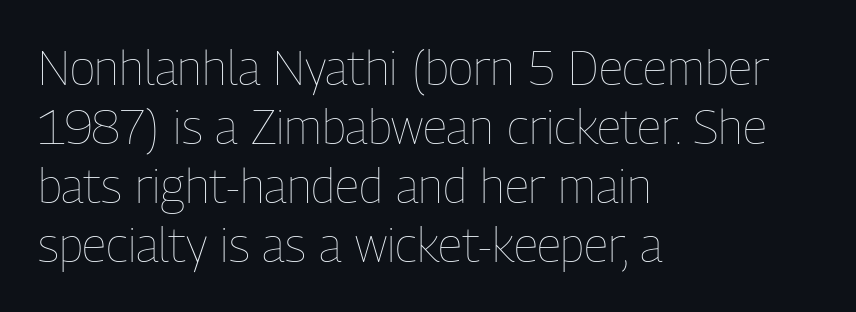
The passage shown is typed in a proportional face where columns would drift. This sample uses plain, unmodified letter spacing. Ascenders rise straight up at ninety degrees. The font is comparable to plain body text, perhaps lighter. Descenders are the only things crossing below the line.
